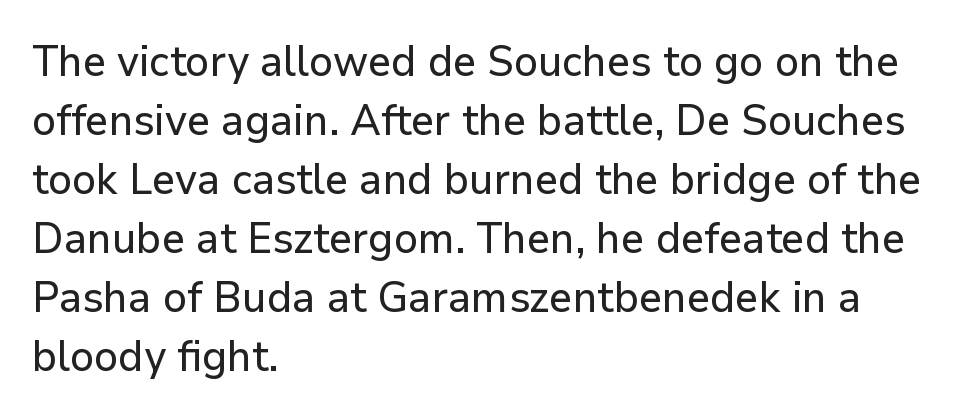
The image shows 43 px sans-serif type, upright; set left-aligned, normal line spacing (1.37x), normal letter spacing, not underlined; low stroke contrast and a medium x-height.
